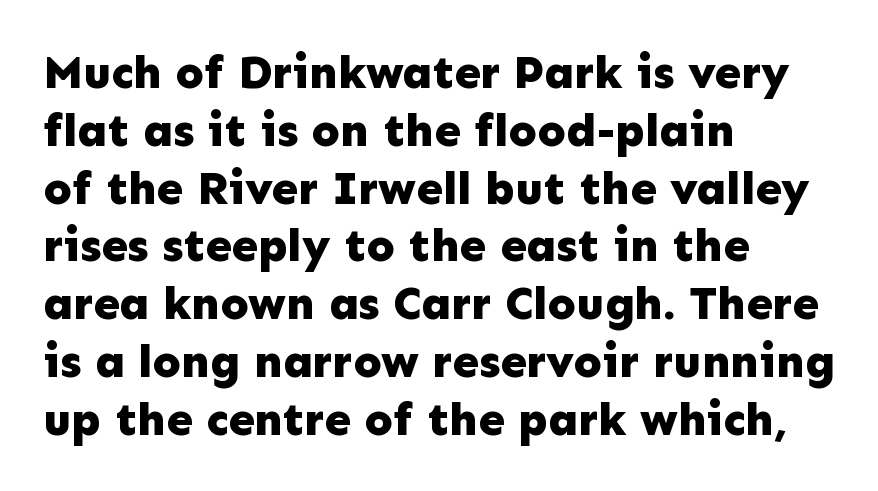
Rule under the text: the space is simply empty. This rendering uses left alignment, leaving the right contour irregular. The letters stand straight up with perfectly vertical stems. Looks like regular typesetting: each glyph gets only the width it needs.
